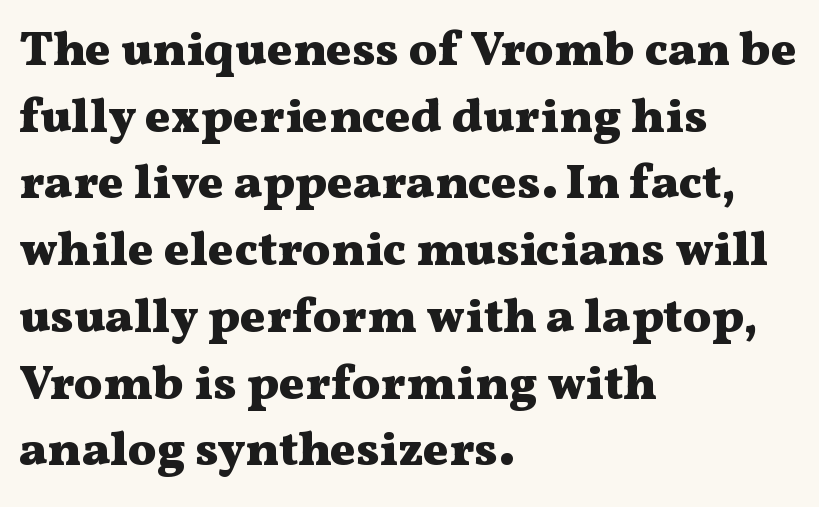
{"serif": "yes", "italic": "no", "bold": "yes", "weight": "heavy", "width": "wide", "stroke_contrast": "medium", "x_height": "medium", "monospaced": "no", "underline": "no", "align": "left", "line_spacing": "normal", "line_spacing_ratio": 1.39, "letter_spacing": "normal", "letter_spacing_em": 0.0, "glyph_px": 48}
